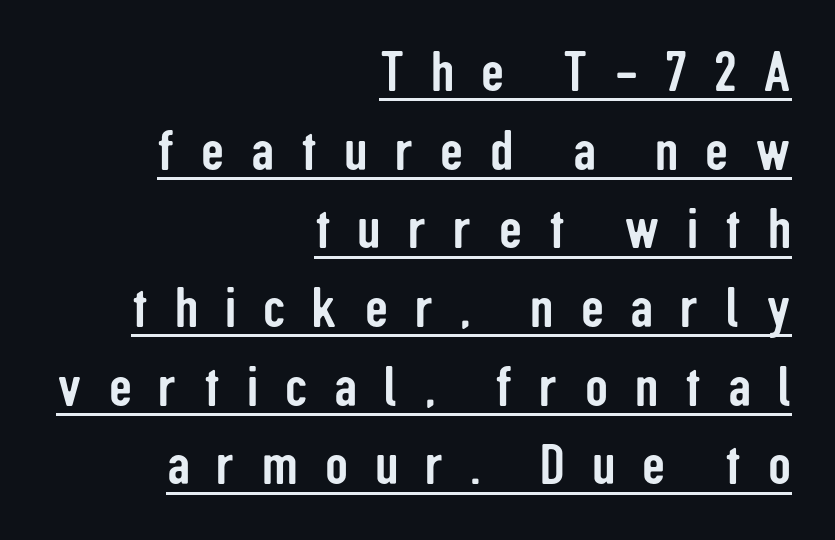
Q: Is the text italic (slanted)? A: No, it is upright.
Q: Is the typeface a serif or a sans-serif typeface? A: Sans-serif.
Q: Is the text underlined? A: Yes.
Q: How is the paragraph aligned? A: Right-aligned.
Q: Is the spacing between letters normal or unusually wide? A: Unusually wide.
Q: Is the spacing between lines tight, normal or loose? A: Normal.
Q: Width (condensed, normal, or wide)? A: Condensed.
Q: Stroke contrast? A: Low.
Q: x-height? A: Medium.
Q: Monospaced? A: No.
